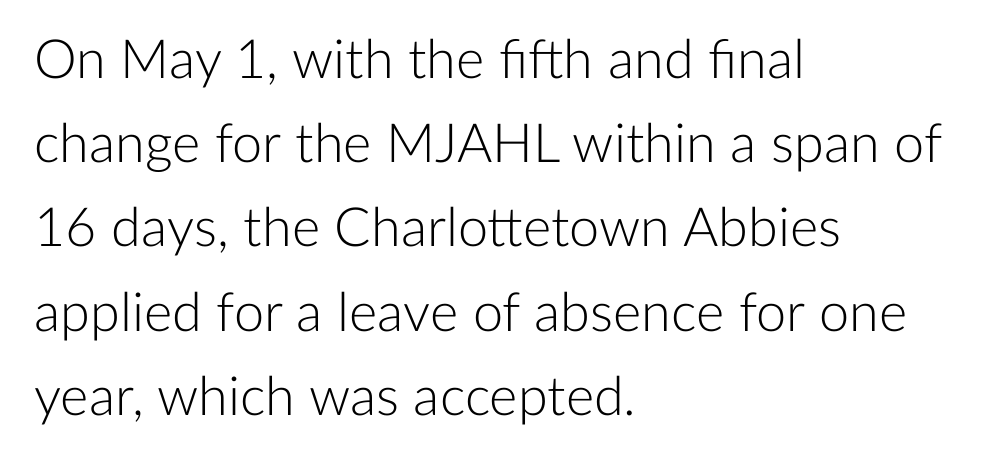
Compared with a typical body face, this is equally light or lighter still. Short and long lines alike share a common starting point at left. Each new line begins a customary step beneath the previous one. Unlike a traditional serif, this face leaves its strokes unadorned. Nobody drew a line under any word here. These lines were composed using upright roman letters.
